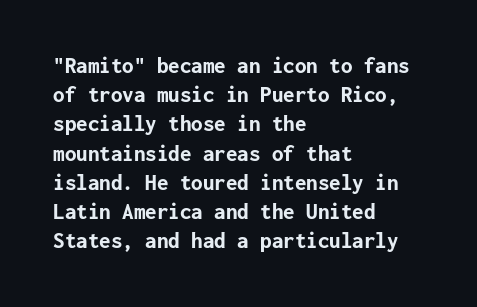
The image shows 23 px bold type, upright; set left-aligned, normal line spacing (1.27x), normal letter spacing, not underlined.
